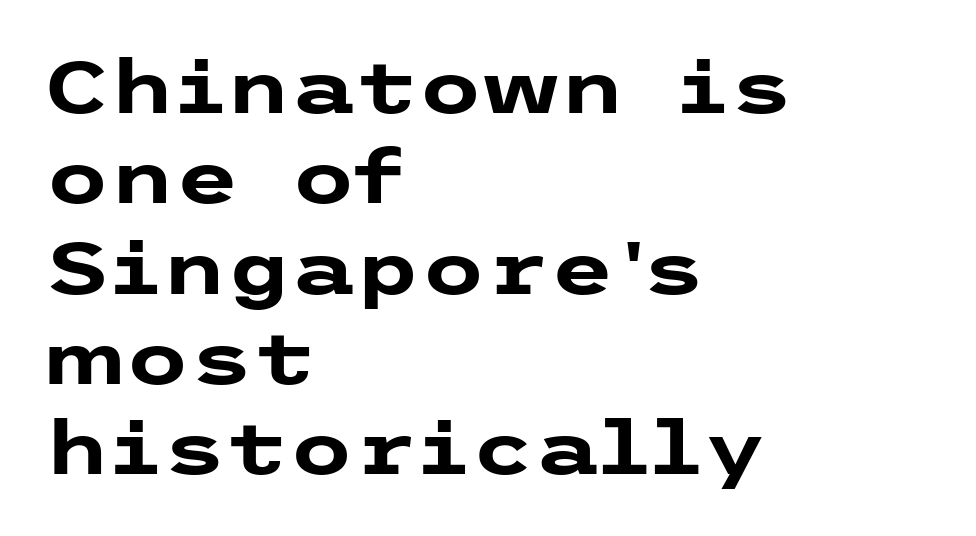
Q: Is the text bold? A: Yes.
Q: Is the text italic (slanted)? A: No, it is upright.
Q: Is the typeface a serif or a sans-serif typeface? A: Sans-serif.
Q: Is the text underlined? A: No.
Q: How is the paragraph aligned? A: Left-aligned.
Q: Is the spacing between letters normal or unusually wide? A: Normal.
Q: Width (condensed, normal, or wide)? A: Wide.
Q: Stroke contrast? A: Low.
Q: x-height? A: Medium.
